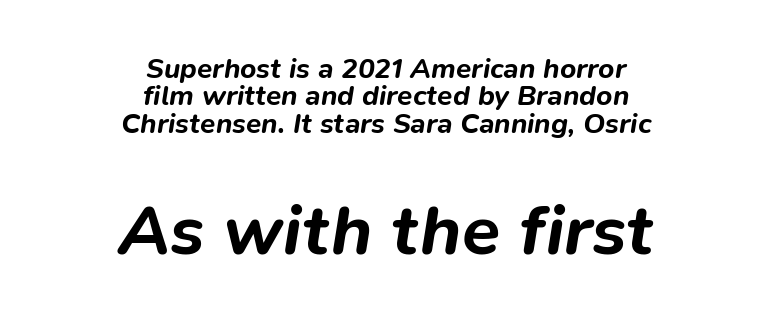
The image shows 70 px bold type, italic (leaning right); set centered, tight line spacing (0.98x), normal letter spacing, not underlined; the second (bottom) block is 2.5x larger; low stroke contrast and a medium x-height.
